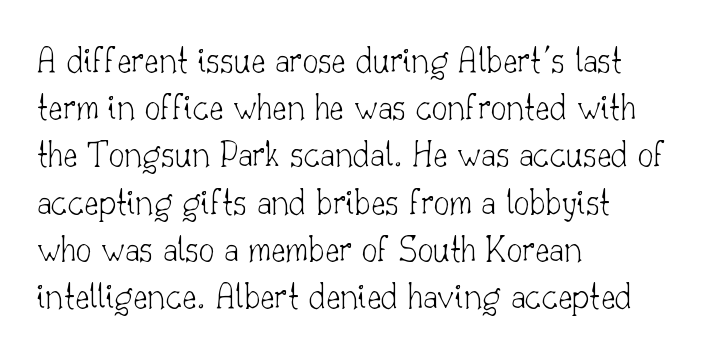
The image shows 39 px thin serif type, upright; set left-aligned, line spacing 1.21x, normal letter spacing, not underlined; low stroke contrast and a small x-height.
